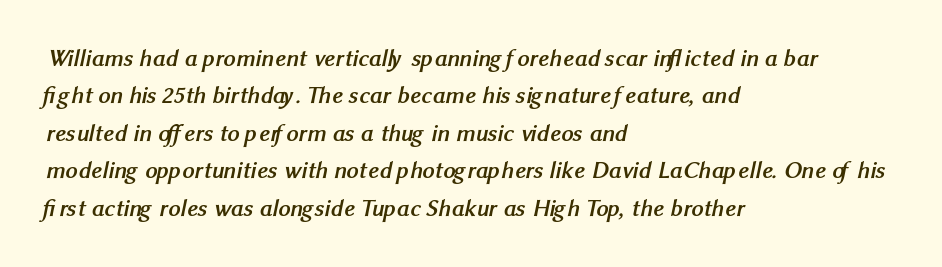
Q: Is the text bold? A: Yes.
Q: Is the text underlined? A: No.
Q: How is the paragraph aligned? A: Left-aligned.
Q: Is the spacing between letters normal or unusually wide? A: Normal.
Q: Is the spacing between lines tight, normal or loose? A: Normal.
